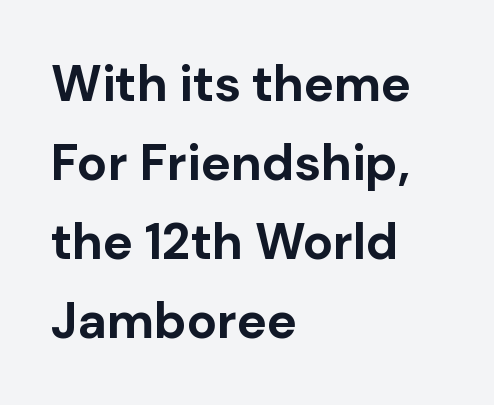
Strong, thick strokes mark this as bold type. This rendering uses left alignment, leaving the right contour irregular. Interline gaps are of average width in this sample. Glance below the letters and you will spot only blank space. The face used here is proportionally spaced, like ordinary book or web type. Standard letterfit; no display-style spreading of the glyphs.
